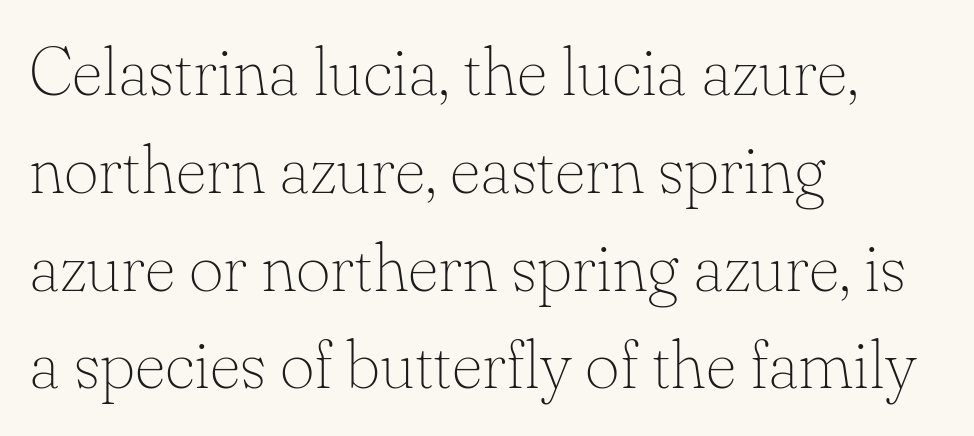
{"serif": "yes", "italic": "no", "bold": "no", "weight": "thin", "width": "normal", "stroke_contrast": "low", "x_height": "small", "monospaced": "no", "underline": "no", "align": "left", "line_spacing": "normal", "line_spacing_ratio": 1.46, "letter_spacing": "normal", "letter_spacing_em": 0.0, "glyph_px": 67}
